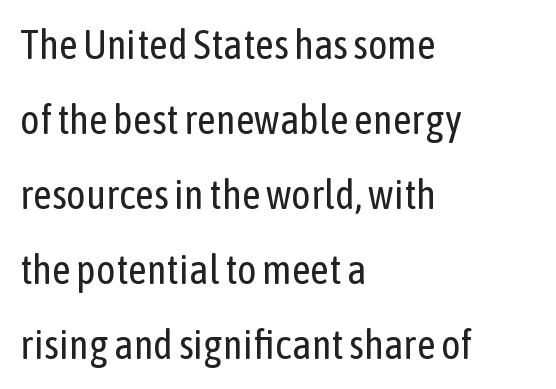
{"serif": "no", "italic": "no", "bold": "no", "weight": "regular", "width": "condensed", "stroke_contrast": "low", "x_height": "medium", "monospaced": "no", "underline": "no", "align": "left", "line_spacing_ratio": 1.83, "letter_spacing": "normal", "letter_spacing_em": 0.0, "glyph_px": 41}
